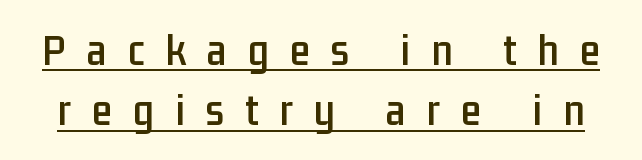
These lines sit exactly where default settings would place them. Inter-character spacing is expanded well beyond the font's built-in metrics. Does a line run under the words? Yes, clearly. The font's upright variant was chosen for this text. Spacing verdict: proportional, widths tailored to each character.
